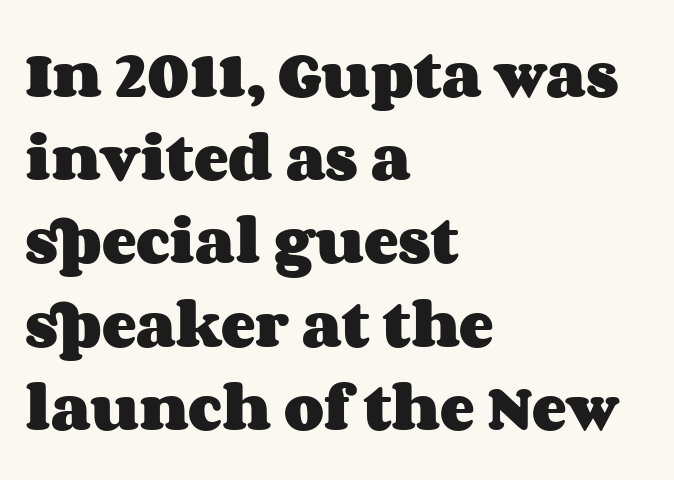
Nothing unusual about the tracking: characters are spaced as the font intends. Looks like regular typesetting: each glyph gets only the width it needs. Is there much room between lines? A standard amount, neither cramped nor airy. Caption: multi-line text, flush left, ragged right. Heft: maximum for text — a bold.
